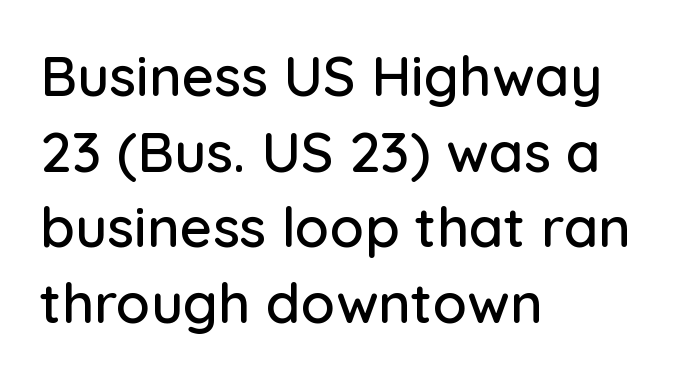
Q: Is the text italic (slanted)? A: No, it is upright.
Q: Is the typeface a serif or a sans-serif typeface? A: Sans-serif.
Q: Is the text underlined? A: No.
Q: How is the paragraph aligned? A: Left-aligned.
Q: Is the spacing between letters normal or unusually wide? A: Normal.
Q: Is the spacing between lines tight, normal or loose? A: Normal.
Q: Width (condensed, normal, or wide)? A: Normal.
Q: Stroke contrast? A: Low.
Q: x-height? A: Medium.
Q: Monospaced? A: No.
